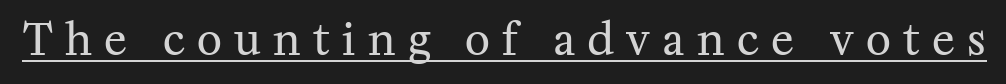
{"serif": "yes", "italic": "no", "bold": "no", "weight": "regular", "width": "normal", "stroke_contrast": "medium", "x_height": "medium", "monospaced": "no", "underline": "yes", "letter_spacing": "wide", "letter_spacing_em": 0.29, "glyph_px": 43}
